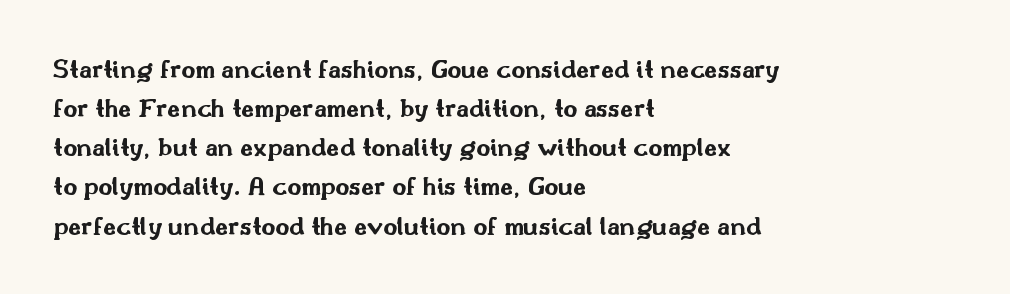
Q: Is the text bold? A: Yes.
Q: Is the text italic (slanted)? A: No, it is upright.
Q: Is the text underlined? A: No.
Q: How is the paragraph aligned? A: Left-aligned.
Q: Is the spacing between letters normal or unusually wide? A: Normal.
Q: Is the spacing between lines tight, normal or loose? A: Normal.
